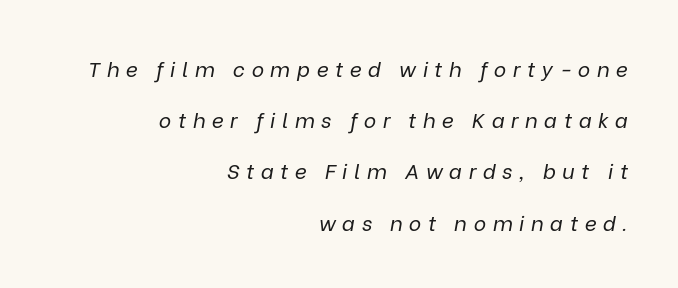
Compared with a typical body face, this is equally light or lighter still. Quick note: interline space is abundant. Underline: absent. Loose tracking; the words dissolve into strings of separated letters. The ragged edge is on the left, which tells us the setting is flush right.
